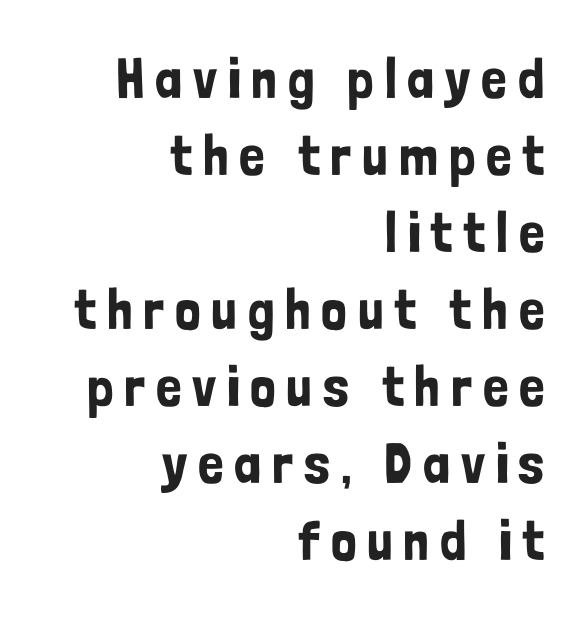
No word sits above an underline. Check where the strokes stop: nothing finishes them off — pure sans. Is this a fixed-width face? No — the glyphs have proportional, varying widths. Line ends are locked; line starts wander. The lettering stays uniformly vertical, giving the passage a roman look. The vertical gap from one line to the next is medium.
